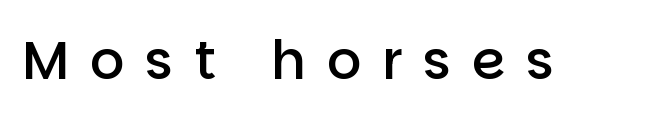
You could only call the tracking loose — the letters float apart. Style check: upright. A typesetter would label this face a sans. You could not count columns in this text — the font is proportionally spaced.
